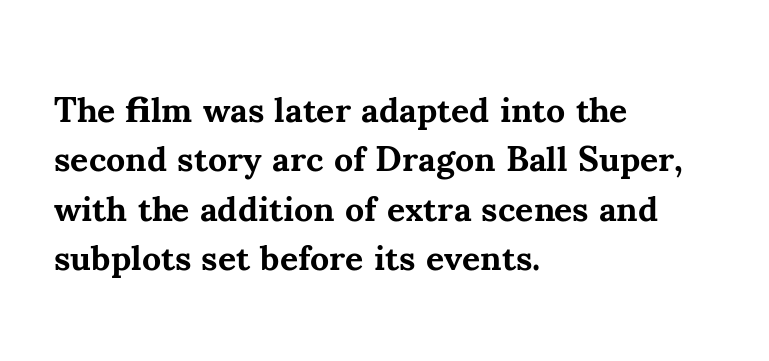
Q: Is the text bold? A: Yes.
Q: Is the text italic (slanted)? A: No, it is upright.
Q: Is the typeface a serif or a sans-serif typeface? A: Serif.
Q: Is the text underlined? A: No.
Q: How is the paragraph aligned? A: Left-aligned.
Q: Is the spacing between letters normal or unusually wide? A: Normal.
Q: Is the spacing between lines tight, normal or loose? A: Normal.
Q: Width (condensed, normal, or wide)? A: Normal.
Q: Stroke contrast? A: Medium.
Q: x-height? A: Small.
Q: Monospaced? A: No.
